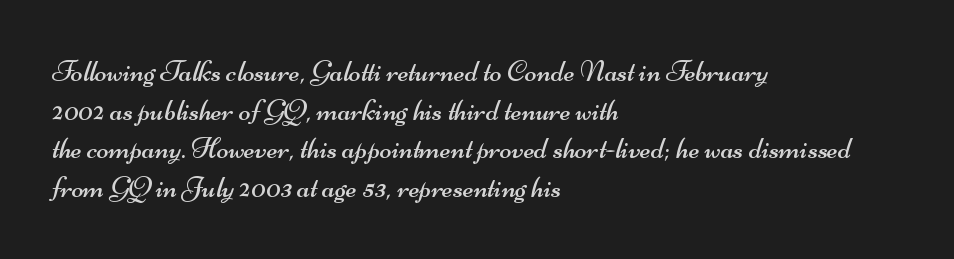
Q: Is the text bold? A: No.
Q: Is the typeface a serif or a sans-serif typeface? A: Sans-serif.
Q: Is the text underlined? A: No.
Q: How is the paragraph aligned? A: Left-aligned.
Q: Is the spacing between letters normal or unusually wide? A: Normal.
Q: Is the spacing between lines tight, normal or loose? A: Normal.
Q: Width (condensed, normal, or wide)? A: Wide.
Q: Stroke contrast? A: Medium.
Q: x-height? A: Small.
Q: Monospaced? A: No.
